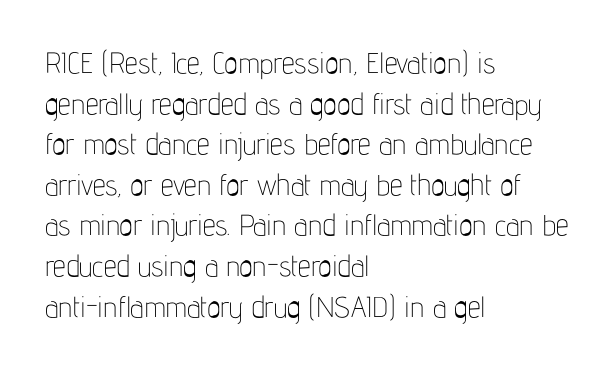
Q: Is the text bold? A: No.
Q: Is the text italic (slanted)? A: No, it is upright.
Q: Is the typeface a serif or a sans-serif typeface? A: Sans-serif.
Q: Is the text underlined? A: No.
Q: How is the paragraph aligned? A: Left-aligned.
Q: Is the spacing between letters normal or unusually wide? A: Normal.
Q: Is the spacing between lines tight, normal or loose? A: Normal.
Q: Width (condensed, normal, or wide)? A: Condensed.
Q: Stroke contrast? A: Low.
Q: x-height? A: Medium.
Q: Monospaced? A: No.
